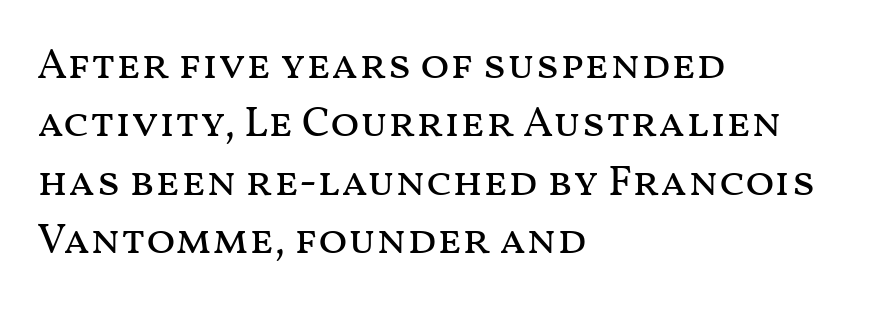
The image shows 43 px regular-weight, wide type, upright; set left-aligned, normal line spacing (1.36x), normal letter spacing, not underlined; medium stroke contrast and a medium x-height.
